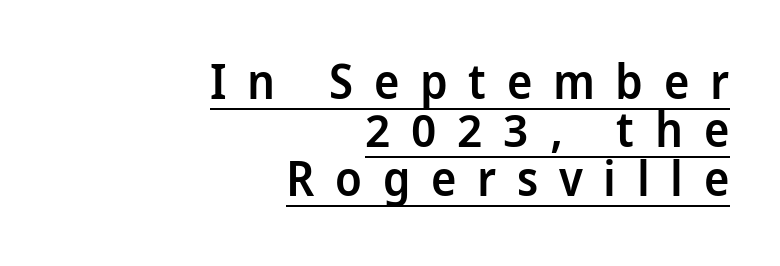
Letter spacing: wide. Summary of vertical rhythm: compact, with narrow interline spacing. Style check: upright. Horizontally, the lines are justified to the trailing edge only. Underlining? Definitely there.
